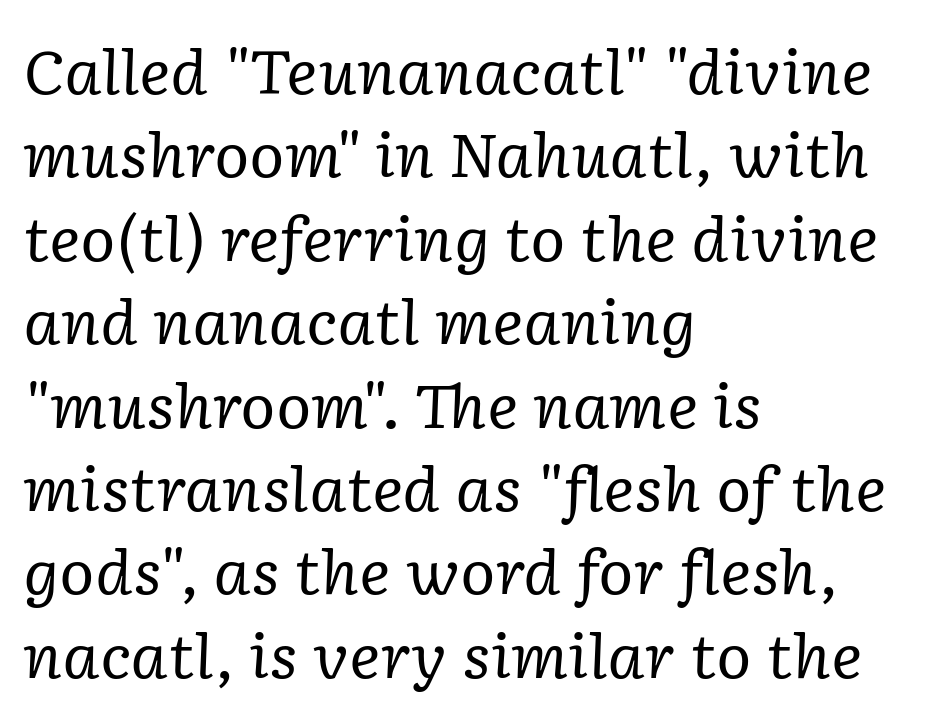
{"serif": "yes", "italic": "yes", "lean": "right", "slant_degrees": 2, "bold": "no", "weight": "regular", "width": "normal", "stroke_contrast": "low", "x_height": "medium", "monospaced": "no", "underline": "no", "align": "left", "line_spacing": "normal", "line_spacing_ratio": 1.39, "letter_spacing": "normal", "letter_spacing_em": 0.0, "glyph_px": 60}
